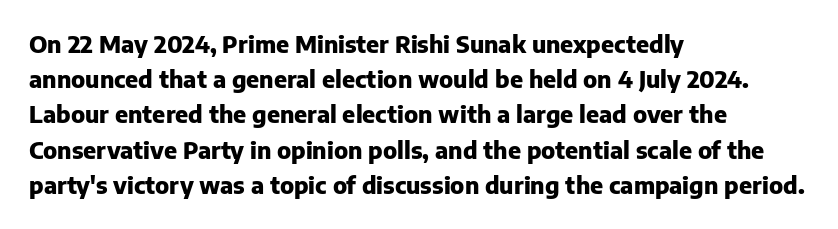
Q: Is the text bold? A: Yes.
Q: Is the text italic (slanted)? A: No, it is upright.
Q: Is the text underlined? A: No.
Q: How is the paragraph aligned? A: Left-aligned.
Q: Is the spacing between letters normal or unusually wide? A: Normal.
Q: Is the spacing between lines tight, normal or loose? A: Normal.
